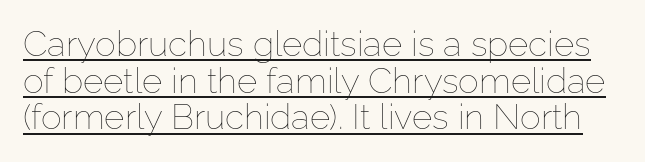
Q: Is the text bold? A: No.
Q: Is the text italic (slanted)? A: No, it is upright.
Q: Is the text underlined? A: Yes.
Q: Is the spacing between letters normal or unusually wide? A: Normal.
Q: Is the spacing between lines tight, normal or loose? A: Tight.
Q: Width (condensed, normal, or wide)? A: Normal.
Q: Stroke contrast? A: Low.
Q: x-height? A: Medium.
Q: Monospaced? A: No.
